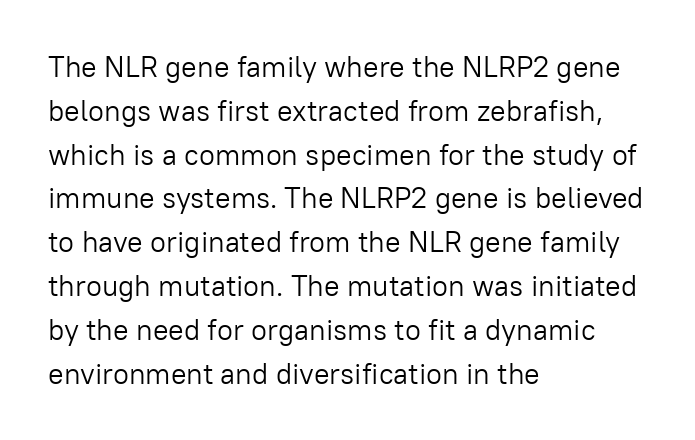
Q: Is the text bold? A: No.
Q: Is the text italic (slanted)? A: No, it is upright.
Q: Is the typeface a serif or a sans-serif typeface? A: Sans-serif.
Q: Is the text underlined? A: No.
Q: How is the paragraph aligned? A: Left-aligned.
Q: Is the spacing between letters normal or unusually wide? A: Normal.
Q: Is the spacing between lines tight, normal or loose? A: Normal.
Q: Width (condensed, normal, or wide)? A: Normal.
Q: Stroke contrast? A: Low.
Q: x-height? A: Medium.
Q: Monospaced? A: No.
